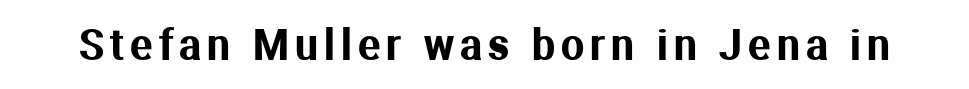
{"serif": "no", "italic": "no", "width": "normal", "stroke_contrast": "medium", "x_height": "medium", "monospaced": "no", "underline": "no", "glyph_px": 41}
